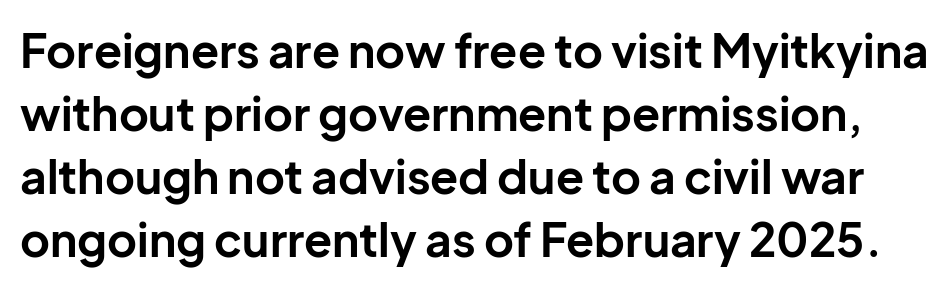
Q: Is the text bold? A: Yes.
Q: Is the text italic (slanted)? A: No, it is upright.
Q: Is the typeface a serif or a sans-serif typeface? A: Sans-serif.
Q: Is the text underlined? A: No.
Q: Is the spacing between letters normal or unusually wide? A: Normal.
Q: Is the spacing between lines tight, normal or loose? A: Normal.
Q: Width (condensed, normal, or wide)? A: Normal.
Q: Stroke contrast? A: Low.
Q: x-height? A: Medium.
Q: Monospaced? A: No.
